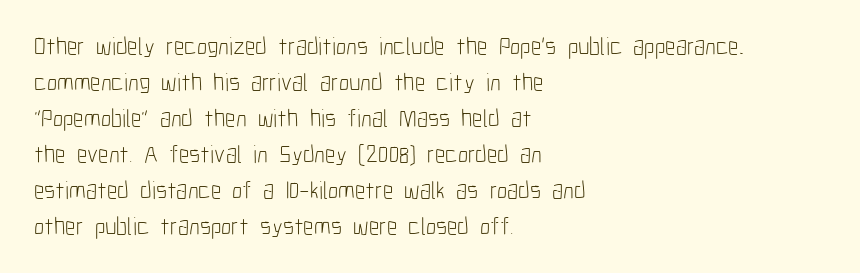
The rendering anchors every line to the left-hand side. Words appear dense and cohesive because spacing is normal. Does the leading feel generous? No, just average. A quiet, ordinary-to-light weight characterises the typeface.
